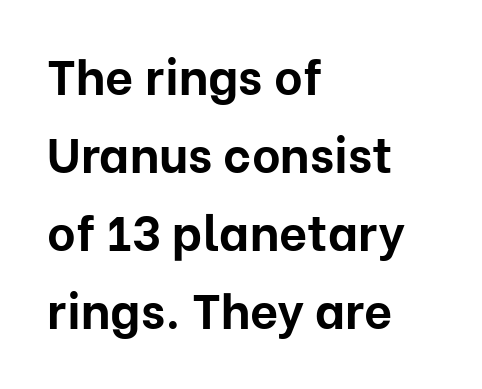
Spacing verdict: proportional, widths tailored to each character. Posture: vertical. Students, this is bold: see how much ink each stroke carries. Normally led — the rows are evenly, conventionally spaced.
